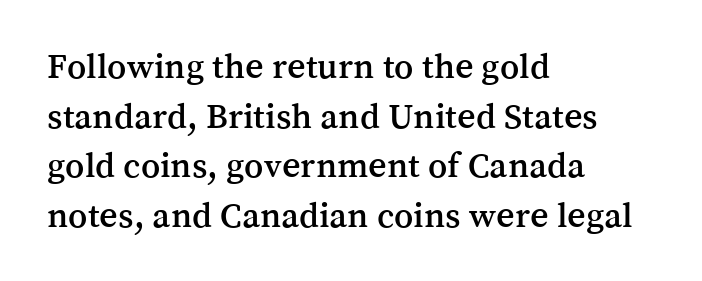
Q: Is the text italic (slanted)? A: No, it is upright.
Q: Is the typeface a serif or a sans-serif typeface? A: Serif.
Q: Is the text underlined? A: No.
Q: How is the paragraph aligned? A: Left-aligned.
Q: Is the spacing between letters normal or unusually wide? A: Normal.
Q: Is the spacing between lines tight, normal or loose? A: Normal.
Q: Width (condensed, normal, or wide)? A: Normal.
Q: Stroke contrast? A: Medium.
Q: x-height? A: Medium.
Q: Monospaced? A: No.
